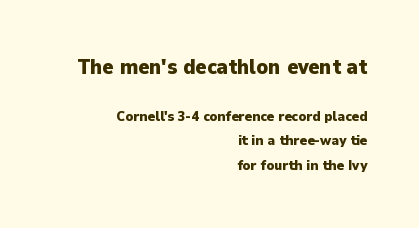
{"italic": "no", "bold": "yes", "underline": "no", "align": "right", "line_spacing_ratio": 1.76, "letter_spacing": "normal", "letter_spacing_em": 0.0, "larger_block": "first", "size_ratio": 1.5, "glyph_px": 21}
